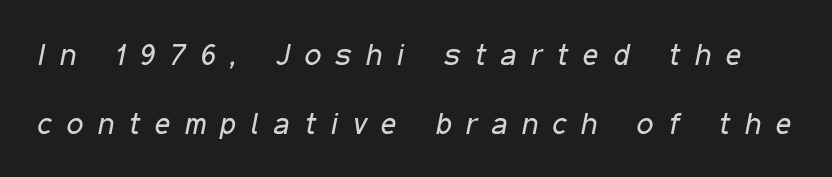
The image shows 30 px regular-weight, condensed type, italic (leaning right); set loose line spacing (2.29x), unusually wide letter spacing (+0.49 em), not underlined; low stroke contrast and a medium x-height.
